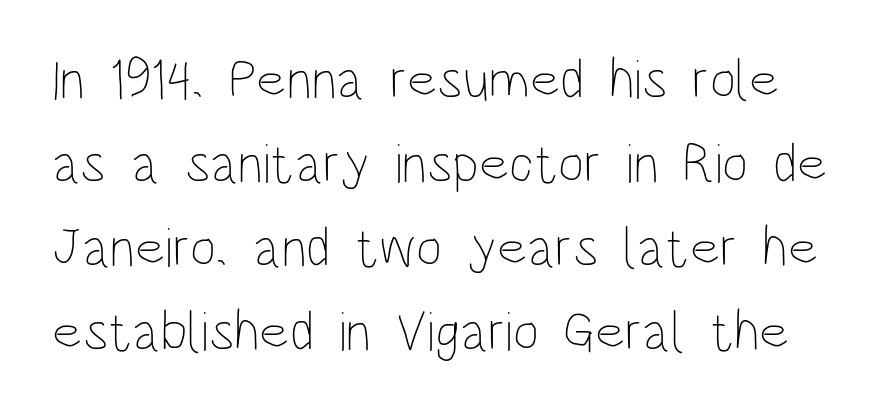
{"italic": "no", "bold": "no", "weight": "thin", "width": "condensed", "stroke_contrast": "low", "x_height": "large", "monospaced": "no", "underline": "no", "line_spacing": "normal", "line_spacing_ratio": 1.5, "letter_spacing": "normal", "letter_spacing_em": 0.0, "glyph_px": 56}
